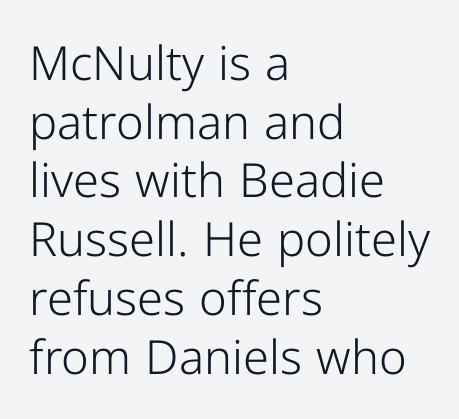
Q: Is the text bold? A: No.
Q: Is the text italic (slanted)? A: No, it is upright.
Q: Is the typeface a serif or a sans-serif typeface? A: Sans-serif.
Q: Is the text underlined? A: No.
Q: How is the paragraph aligned? A: Left-aligned.
Q: Is the spacing between letters normal or unusually wide? A: Normal.
Q: Is the spacing between lines tight, normal or loose? A: Normal.
Q: Width (condensed, normal, or wide)? A: Normal.
Q: Stroke contrast? A: Low.
Q: x-height? A: Medium.
Q: Monospaced? A: No.
